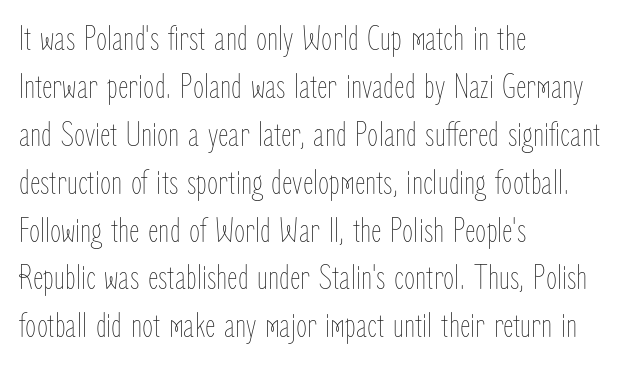
This is roman type, the default non-slanted kind. This sample is left-justified, so line endings fall wherever the words run out. Underlining? Definitely not there. Here the glyphs are tracked normally, forming tight word shapes. The leading is moderate, giving the passage an even texture. You could not count columns in this text — the font is proportionally spaced.
